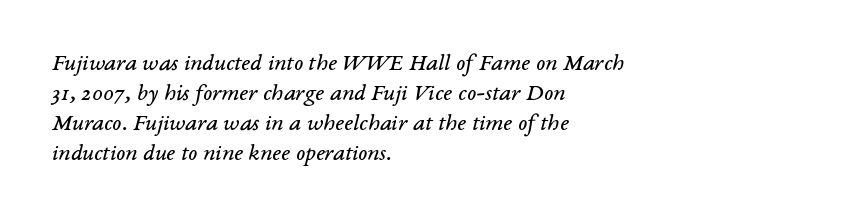
The image shows 24 px text type, italic (leaning right); set left-aligned, normal line spacing (1.25x), normal letter spacing, not underlined.
